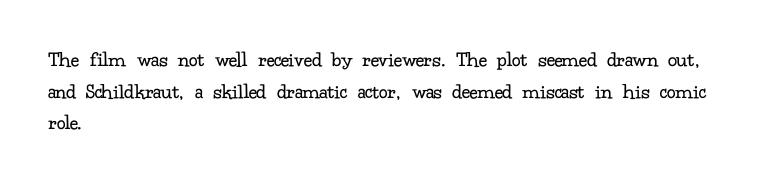
The image shows 22 px text type, upright; set left-aligned, normal line spacing (1.44x), normal letter spacing, not underlined.
